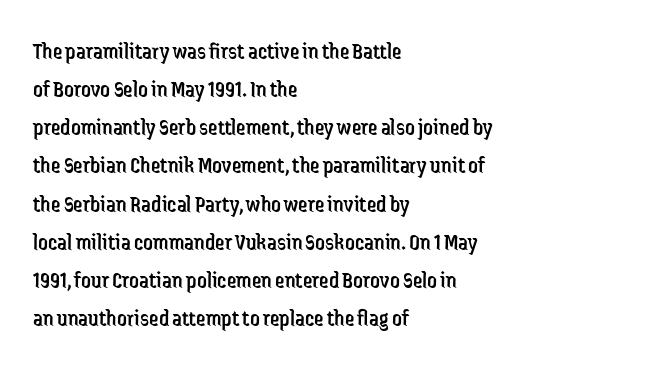
Q: Is the text bold? A: No.
Q: Is the text italic (slanted)? A: No, it is upright.
Q: Is the text underlined? A: No.
Q: How is the paragraph aligned? A: Left-aligned.
Q: Is the spacing between letters normal or unusually wide? A: Normal.
Q: Is the spacing between lines tight, normal or loose? A: Normal.
